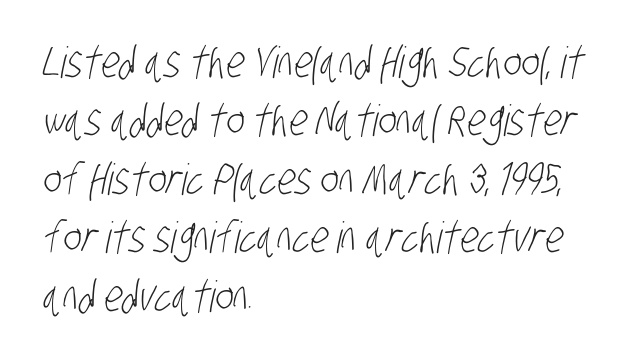
The image shows 43 px light, condensed sans-serif type; set left-aligned, normal line spacing (1.36x), normal letter spacing, not underlined; low stroke contrast and a large x-height.
